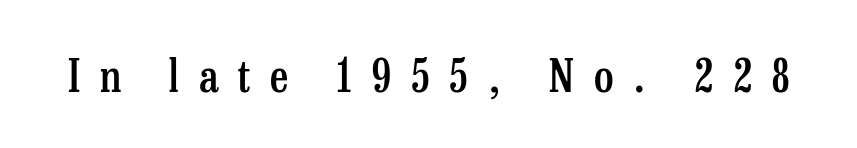
The image shows 44 px semibold, condensed serif type, upright; set unusually wide letter spacing (+0.45 em), not underlined; low stroke contrast and a medium x-height.
